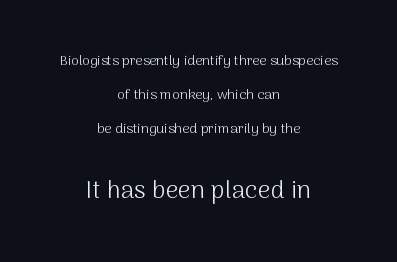
The image shows 25 px text type, upright; set centered, loose line spacing (2.43x), normal letter spacing, not underlined; the second (bottom) block is 1.79x larger.
